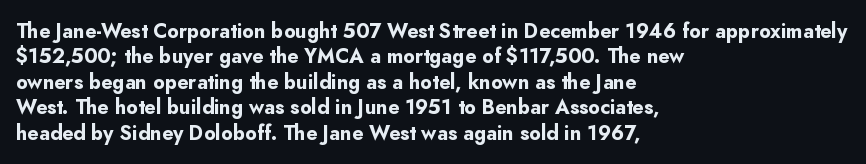
Characters follow at the spacing the type designer built in. What's the leading like? Ordinary, nothing unusual. Horizontal alignment here is leftward, the default for most running prose. The words here are not underlined. The typesetting leans heavy: a genuine bold.
